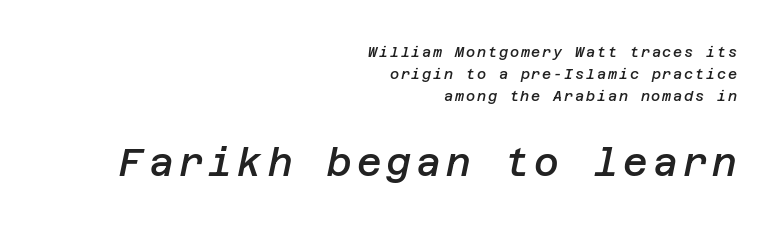
The image shows 38 px semibold type, italic (leaning right); set right-aligned, normal line spacing (1.58x), not underlined; the second (bottom) block is 2.71x larger; low stroke contrast and a large x-height.
